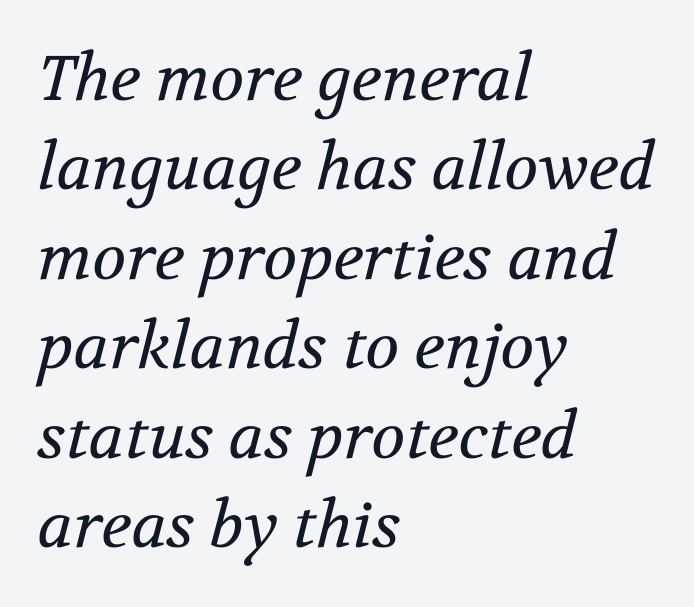
The image shows 63 px regular-weight serif type, italic (leaning right); set left-aligned, normal line spacing (1.42x), normal letter spacing, not underlined; medium stroke contrast and a medium x-height.
